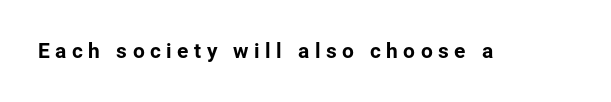
{"italic": "no", "underline": "no", "letter_spacing": "wide", "letter_spacing_em": 0.26, "glyph_px": 21}
